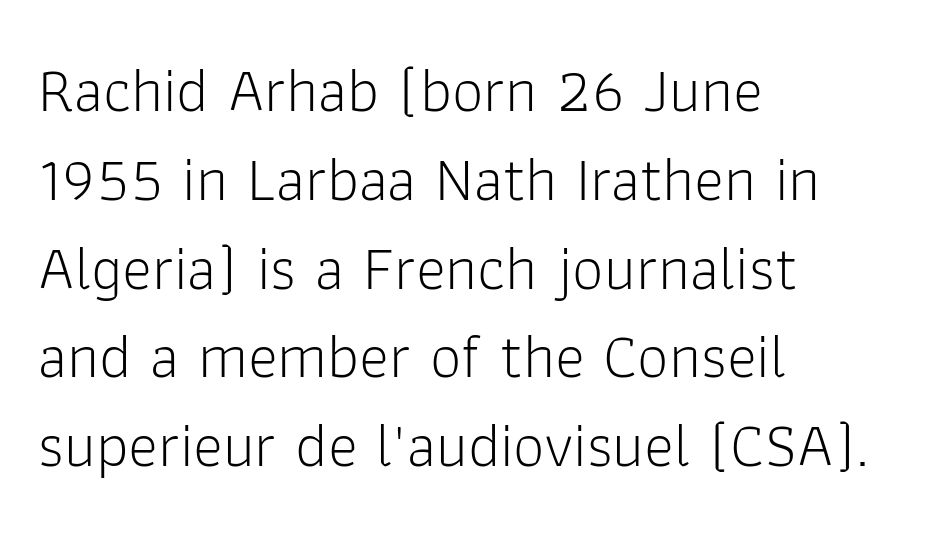
The image shows 63 px light sans-serif type, upright; set left-aligned, normal line spacing (1.41x), normal letter spacing, not underlined; low stroke contrast and a medium x-height.
